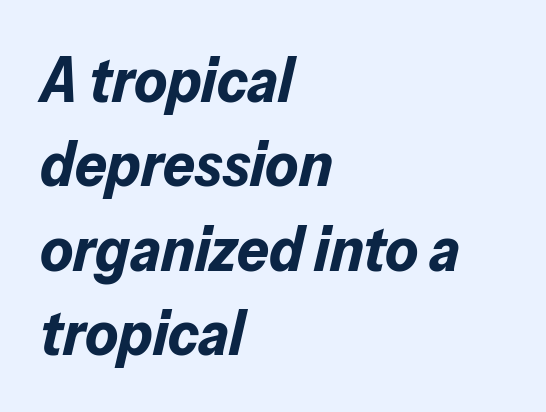
All the whitespace from short lines collects on the right. This sample keeps an unexceptional amount of space between lines. The face used here is proportionally spaced, like ordinary book or web type. I'd describe the lettering as bold — thick and assertive. The space directly below the letters is spotless.
